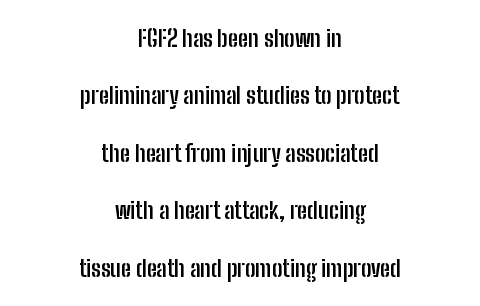
Q: Is the text bold? A: Yes.
Q: Is the text italic (slanted)? A: No, it is upright.
Q: Is the text underlined? A: No.
Q: How is the paragraph aligned? A: Centered.
Q: Is the spacing between letters normal or unusually wide? A: Normal.
Q: Is the spacing between lines tight, normal or loose? A: Loose.
